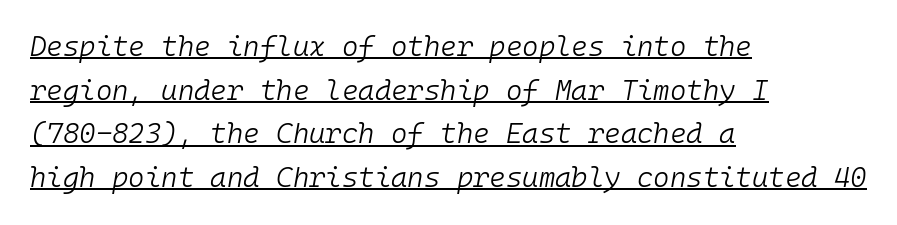
Q: Is the text bold? A: No.
Q: Is the text italic (slanted)? A: Yes, it leans right by about 10 degrees.
Q: Is the text underlined? A: Yes.
Q: How is the paragraph aligned? A: Left-aligned.
Q: Is the spacing between letters normal or unusually wide? A: Normal.
Q: Is the spacing between lines tight, normal or loose? A: Normal.
Q: Width (condensed, normal, or wide)? A: Normal.
Q: Stroke contrast? A: Low.
Q: x-height? A: Medium.
Q: Monospaced? A: Yes.
